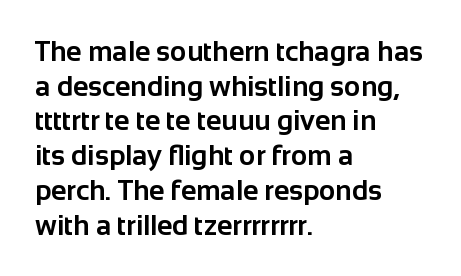
Spacing verdict: proportional, widths tailored to each character. The face used here has the dense, thick strokes of a bold. Posture: upright roman. Type without underlining. Students, note that the glyphs here touch the page at normal intervals. The text was rendered using a sans face with plain stroke endings.
